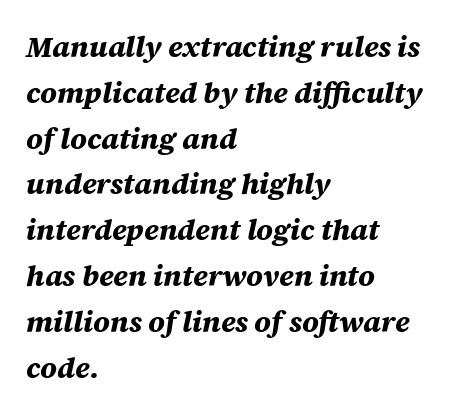
Q: Is the text bold? A: Yes.
Q: Is the text italic (slanted)? A: Yes, it leans right by about 12 degrees.
Q: Is the text underlined? A: No.
Q: How is the paragraph aligned? A: Left-aligned.
Q: Is the spacing between letters normal or unusually wide? A: Normal.
Q: Is the spacing between lines tight, normal or loose? A: Normal.
Q: Width (condensed, normal, or wide)? A: Normal.
Q: Stroke contrast? A: Medium.
Q: x-height? A: Large.
Q: Monospaced? A: No.
